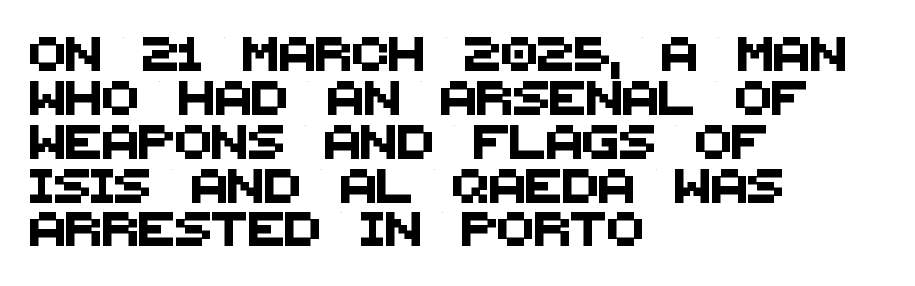
The typeface chosen for these lines omits serifs. Left-aligned paragraph, ragged on the right. Nothing unusual about the tracking: characters are spaced as the font intends. Note the varied advance widths — an 'i' is clearly narrower than an 'm'.
